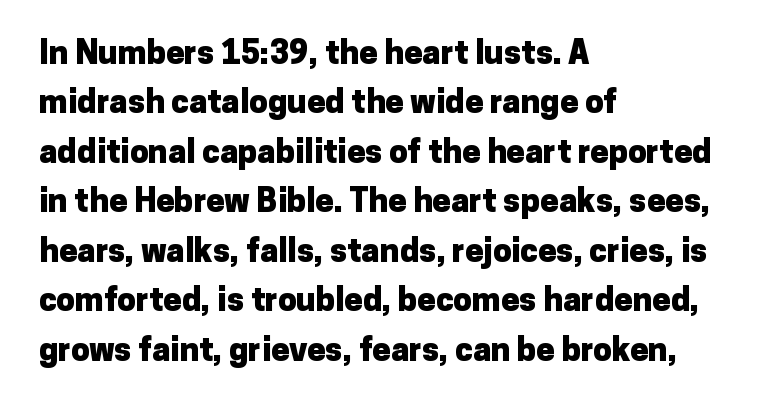
The image shows 33 px heavy sans-serif type, upright; set left-aligned, normal line spacing (1.5x), normal letter spacing, not underlined; low stroke contrast and a medium x-height.
